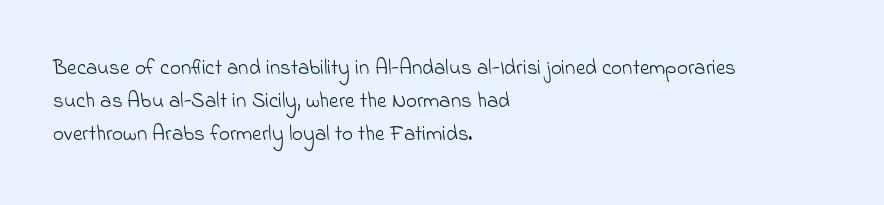
Q: Is the text bold? A: No.
Q: Is the text underlined? A: No.
Q: How is the paragraph aligned? A: Left-aligned.
Q: Is the spacing between letters normal or unusually wide? A: Normal.
Q: Is the spacing between lines tight, normal or loose? A: Normal.
